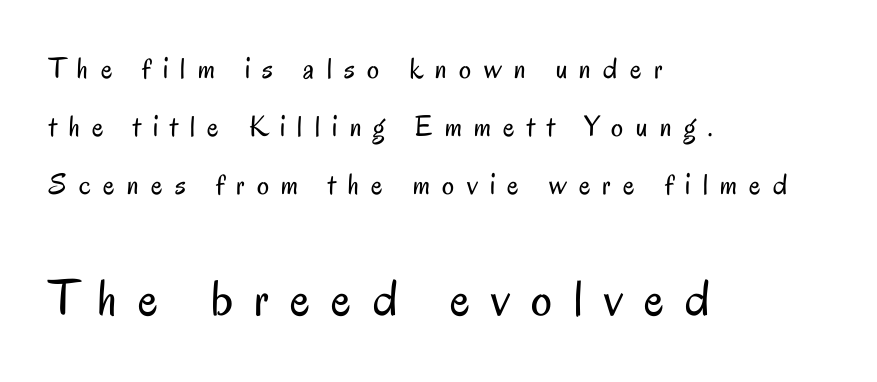
The emphasis by scale lands on block number two, below. Varying glyph widths throughout — classic text-font behaviour. Vertical stems look standard width or narrower in stroke. Each row of text sits above clean, open space.
